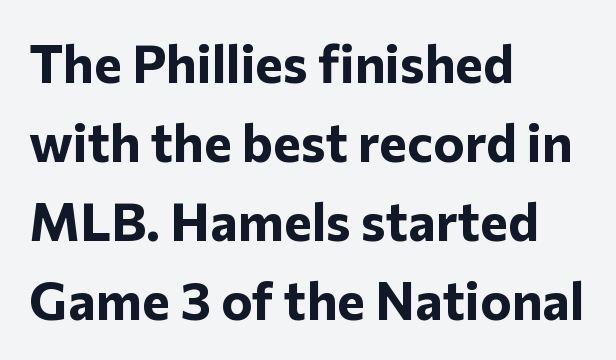
The image shows 53 px bold sans-serif type, upright; set left-aligned, normal line spacing (1.49x), normal letter spacing, not underlined; low stroke contrast and a medium x-height.
